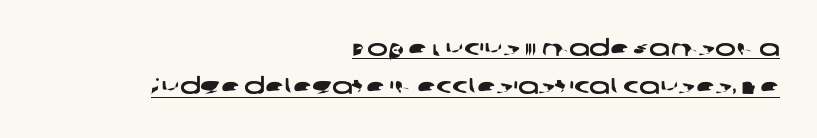
Q: Is the text underlined? A: Yes.
Q: How is the paragraph aligned? A: Right-aligned.
Q: Is the spacing between letters normal or unusually wide? A: Normal.
